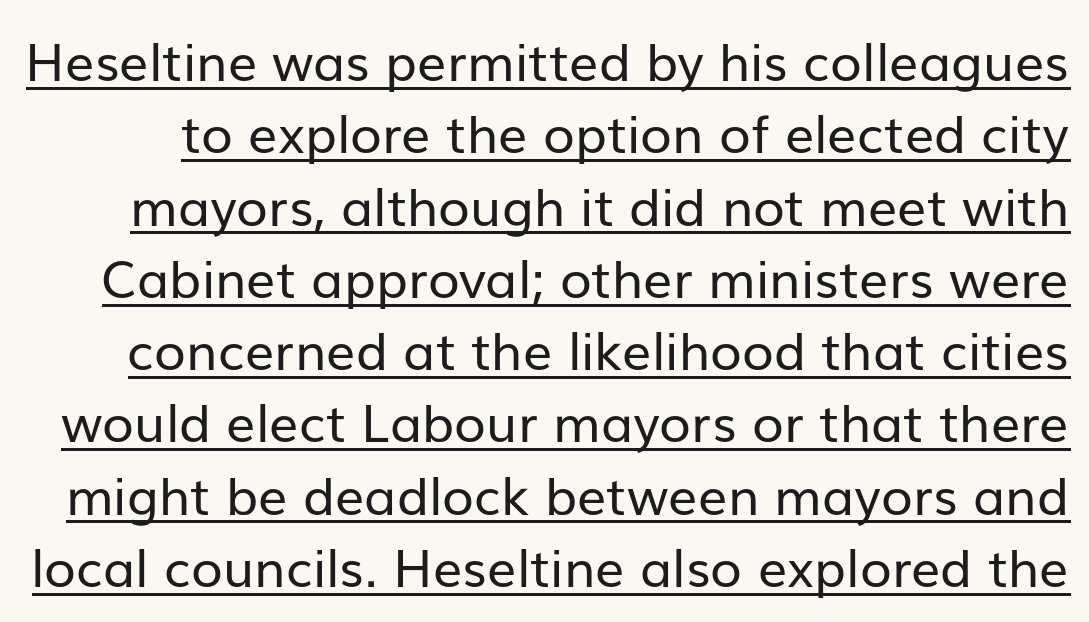
Q: Is the text bold? A: No.
Q: Is the text italic (slanted)? A: No, it is upright.
Q: Is the typeface a serif or a sans-serif typeface? A: Sans-serif.
Q: Is the text underlined? A: Yes.
Q: Is the spacing between letters normal or unusually wide? A: Normal.
Q: Is the spacing between lines tight, normal or loose? A: Normal.
Q: Width (condensed, normal, or wide)? A: Normal.
Q: Stroke contrast? A: Low.
Q: x-height? A: Medium.
Q: Monospaced? A: No.
